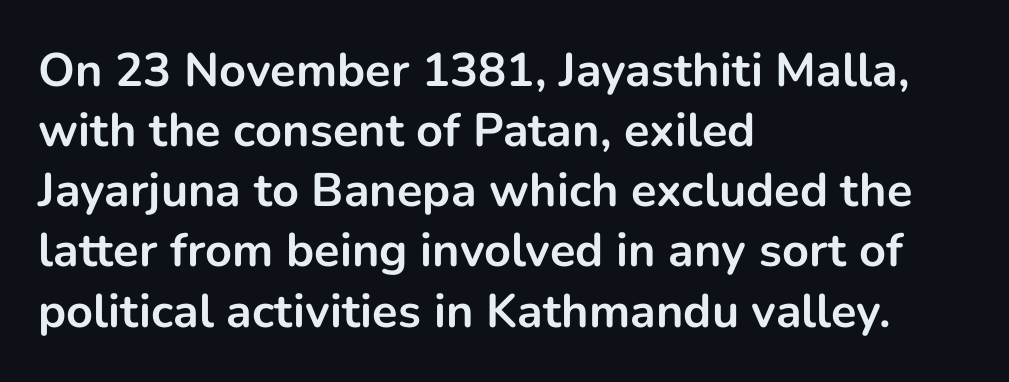
The lines sit at an ordinary, default distance from one another. Observe the absence of serifs on each vertical stroke in this sample. The face used here is proportionally spaced, like ordinary book or web type. A full-strength bold gives these letters their thick strokes. Horizontal alignment here is leftward, the default for most running prose. Glance below the letters and you will spot only blank space.
